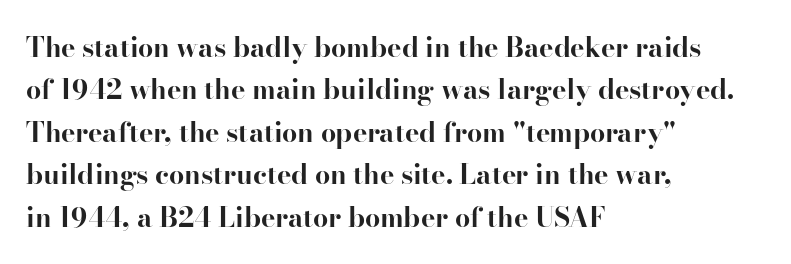
{"italic": "no", "bold": "yes", "underline": "no", "align": "left", "line_spacing": "normal", "line_spacing_ratio": 1.57, "letter_spacing": "normal", "letter_spacing_em": 0.0, "glyph_px": 27}
